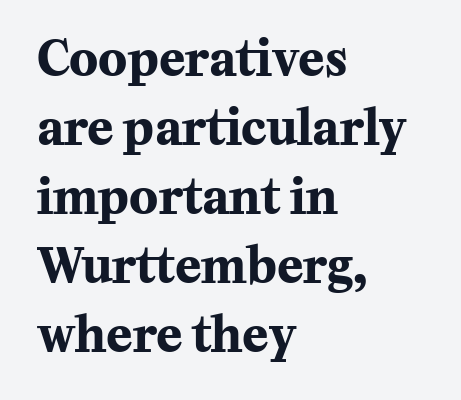
Q: Is the text bold? A: Yes.
Q: Is the text italic (slanted)? A: No, it is upright.
Q: Is the typeface a serif or a sans-serif typeface? A: Serif.
Q: Is the text underlined? A: No.
Q: How is the paragraph aligned? A: Left-aligned.
Q: Is the spacing between letters normal or unusually wide? A: Normal.
Q: Is the spacing between lines tight, normal or loose? A: Normal.
Q: Width (condensed, normal, or wide)? A: Normal.
Q: Stroke contrast? A: Medium.
Q: x-height? A: Medium.
Q: Monospaced? A: No.
